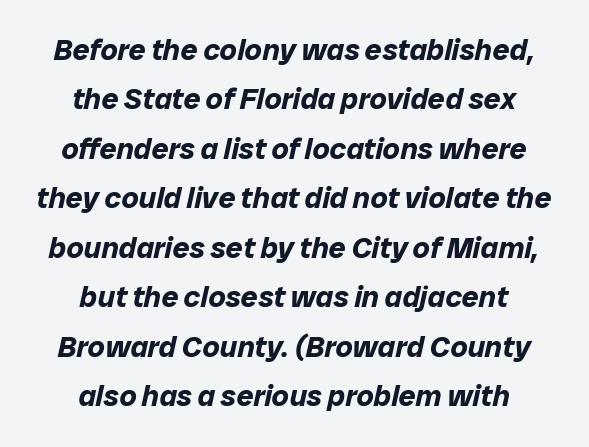
Q: Is the text bold? A: Yes.
Q: Is the text italic (slanted)? A: Yes, it leans right by about 12 degrees.
Q: Is the text underlined? A: No.
Q: How is the paragraph aligned? A: Centered.
Q: Is the spacing between letters normal or unusually wide? A: Normal.
Q: Is the spacing between lines tight, normal or loose? A: Normal.
Q: Width (condensed, normal, or wide)? A: Normal.
Q: Stroke contrast? A: Low.
Q: x-height? A: Medium.
Q: Monospaced? A: No.
